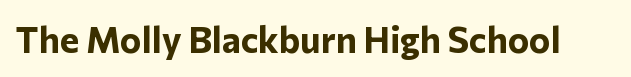
Q: Is the text bold? A: Yes.
Q: Is the text italic (slanted)? A: No, it is upright.
Q: Is the typeface a serif or a sans-serif typeface? A: Sans-serif.
Q: Is the text underlined? A: No.
Q: Is the spacing between letters normal or unusually wide? A: Normal.
Q: Width (condensed, normal, or wide)? A: Normal.
Q: Stroke contrast? A: Low.
Q: x-height? A: Medium.
Q: Monospaced? A: No.
